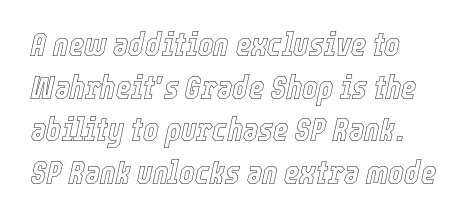
{"italic": "yes", "lean": "right", "slant_degrees": 12, "width": "condensed", "x_height": "medium", "monospaced": "no", "underline": "no", "line_spacing": "normal", "line_spacing_ratio": 1.29, "letter_spacing": "normal", "letter_spacing_em": 0.0, "glyph_px": 33}
